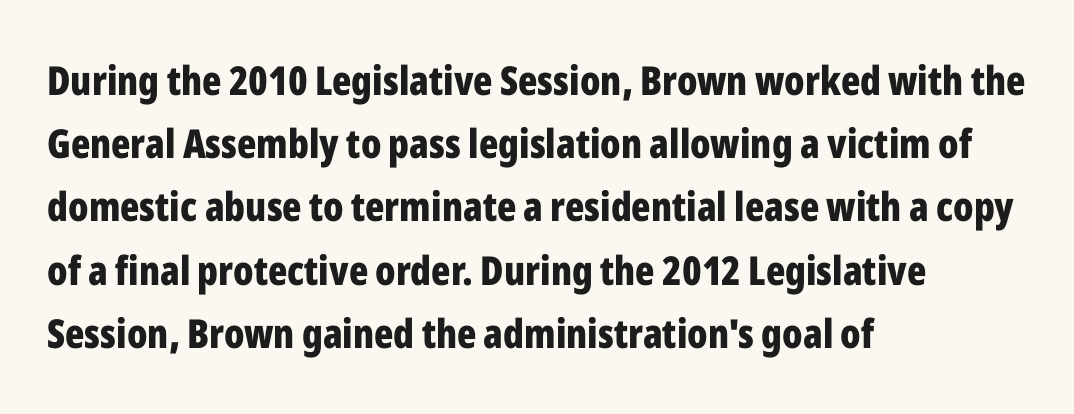
{"serif": "no", "italic": "no", "bold": "yes", "weight": "bold", "width": "condensed", "stroke_contrast": "low", "x_height": "medium", "monospaced": "no", "underline": "no", "align": "left", "line_spacing": "normal", "line_spacing_ratio": 1.58, "letter_spacing": "normal", "letter_spacing_em": 0.0, "glyph_px": 40}
